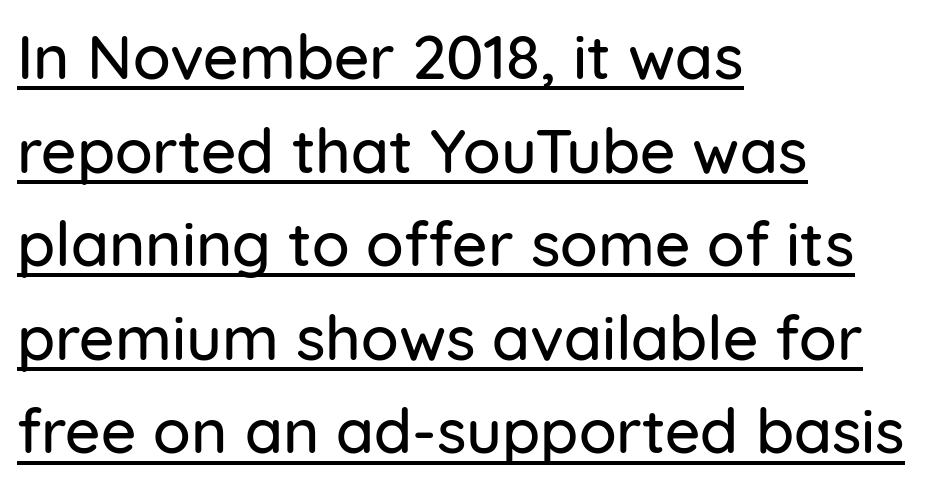
Posture: straight, roman, zero tilt. Does extra space separate the letters? No, they use regular spacing. The face used here appears with an underline applied. Summary of vertical rhythm: regular, with standard interline spacing. Proportional: the letters do not fall into vertical columns.
